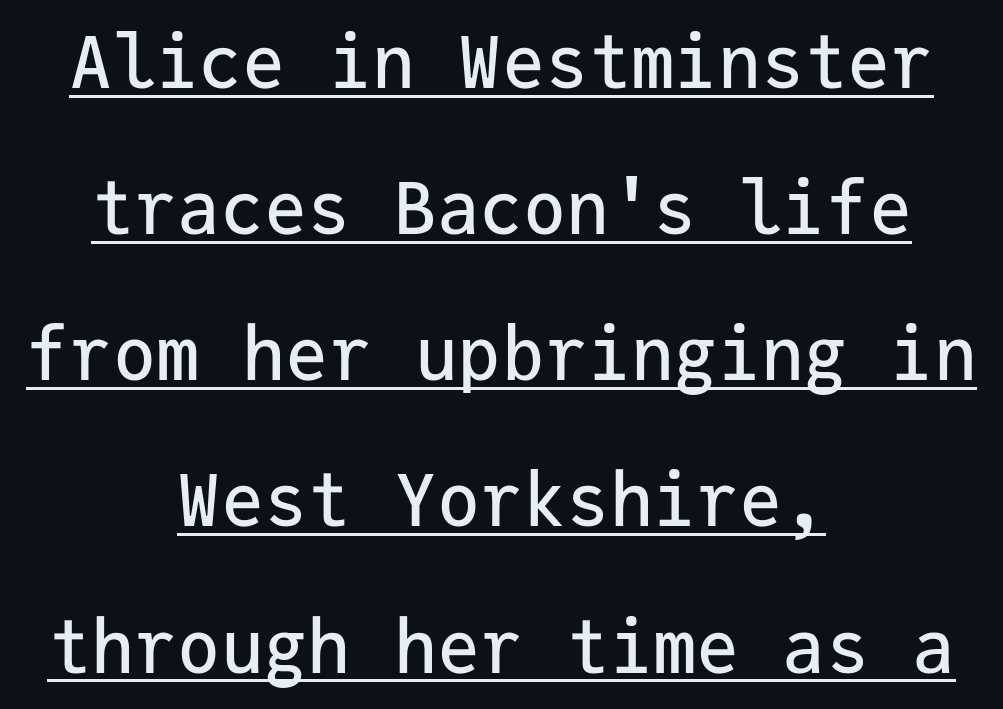
The paragraph has two soft edges and a firm central axis. The passage shown is underscored from start to finish. Does the lettering tilt? It doesn't — this is upright. Nothing unusual about the tracking: characters are spaced as the font intends.
